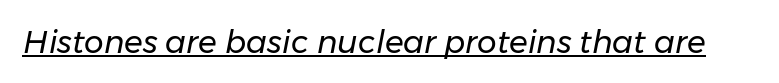
The image shows 31 px regular-weight type, italic (leaning right); set normal letter spacing, underlined; low stroke contrast and a medium x-height.
